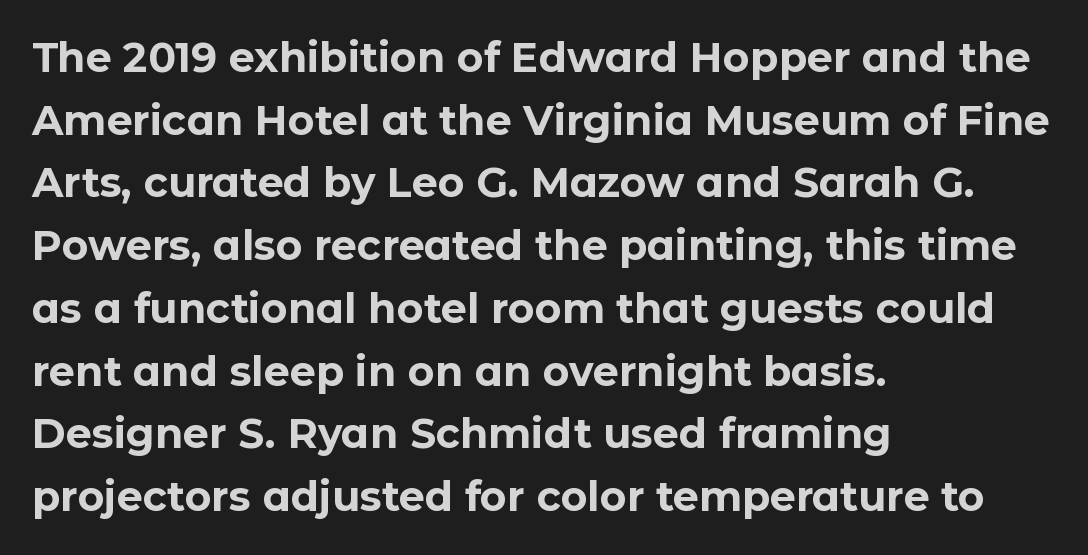
{"serif": "no", "italic": "no", "bold": "yes", "weight": "bold", "width": "normal", "stroke_contrast": "low", "x_height": "medium", "monospaced": "no", "underline": "no", "align": "left", "line_spacing": "normal", "line_spacing_ratio": 1.53, "letter_spacing": "normal", "letter_spacing_em": 0.0, "glyph_px": 41}
